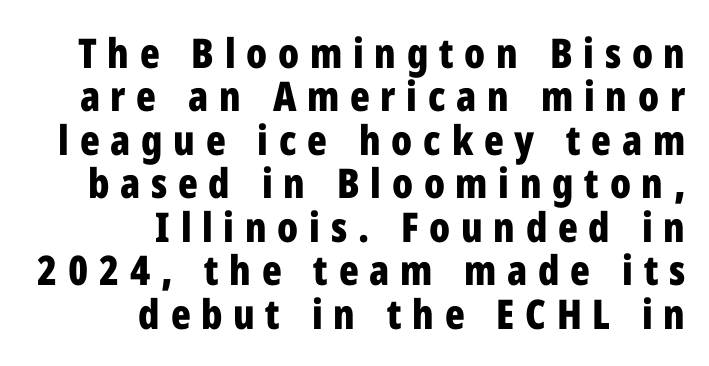
The image shows 41 px bold, condensed sans-serif type, upright; set right-aligned, tight line spacing (1.06x), unusually wide letter spacing (+0.26 em), not underlined; low stroke contrast and a medium x-height.
